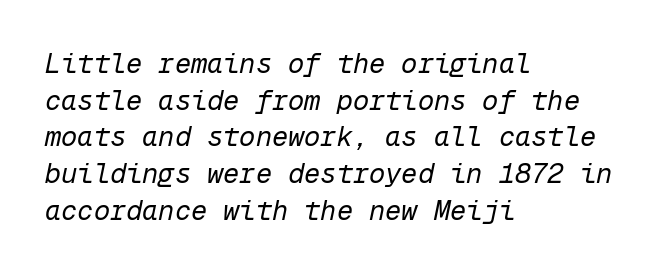
The image shows 27 px text type, italic (leaning right); set left-aligned, normal line spacing (1.36x), normal letter spacing, not underlined.
